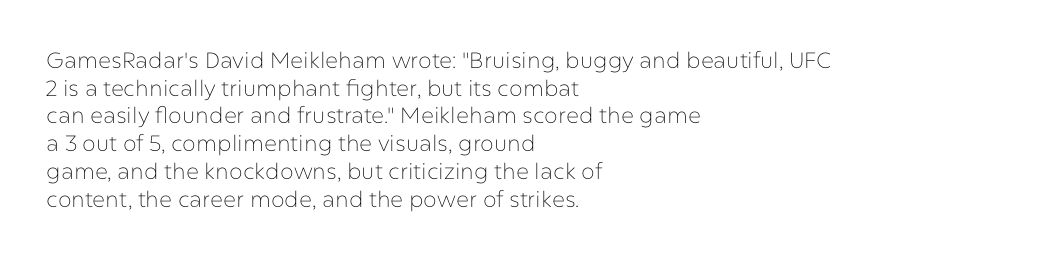
{"italic": "no", "bold": "no", "underline": "no", "align": "left", "line_spacing": "normal", "line_spacing_ratio": 1.26, "letter_spacing": "normal", "letter_spacing_em": 0.0, "glyph_px": 22}
